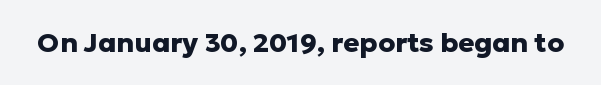
Q: Is the text bold? A: Yes.
Q: Is the text italic (slanted)? A: No, it is upright.
Q: Is the text underlined? A: No.
Q: Is the spacing between letters normal or unusually wide? A: Normal.
